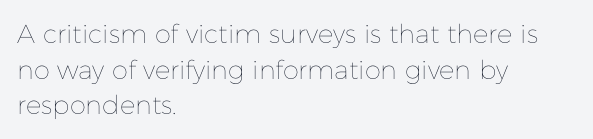
The line texture is even and compact thanks to regular tracking. Honestly, the row spacing looks completely unremarkable. Every row of glyphs begins at an identical x-position on the left. The letters stand straight up with perfectly vertical stems. Stroke thickness stays within the range of a standard reading face or lighter. Unmarked baselines from the first word to the last.
